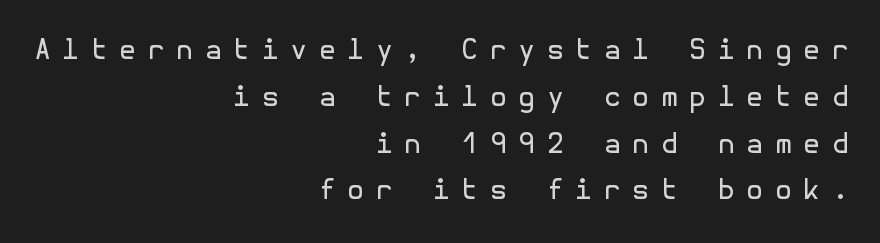
The image shows 28 px regular-weight sans-serif type, upright; set right-aligned, normal line spacing (1.67x), unusually wide letter spacing (+0.4 em), not underlined; a medium x-height.
